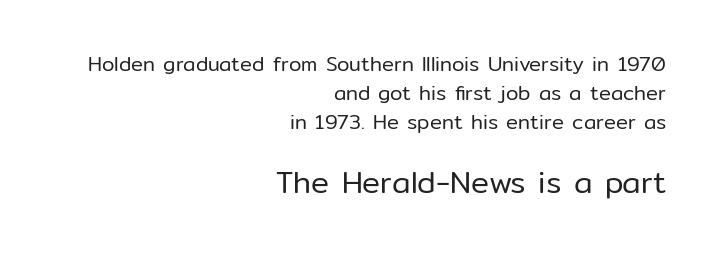
The image shows 30 px regular-weight sans-serif type, upright; set right-aligned, normal line spacing (1.44x), normal letter spacing, not underlined; the second (bottom) block is 1.5x larger; low stroke contrast and a medium x-height.
